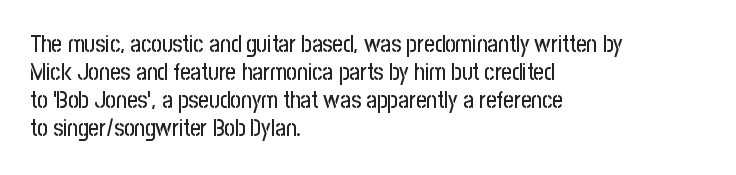
The image shows 23 px text type, upright; set left-aligned, line spacing 1.22x, normal letter spacing, not underlined.
